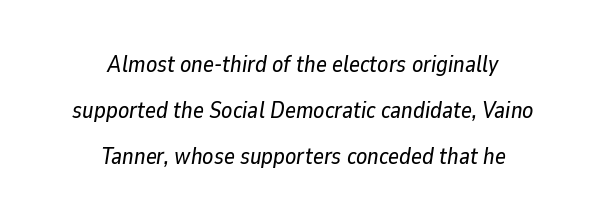
Short and long lines alike share a common midpoint. This block would shrink considerably if given ordinary leading; it's expanded now. Bare-footed words on every line. Tall strokes in this sample are angled rather than plumb.
